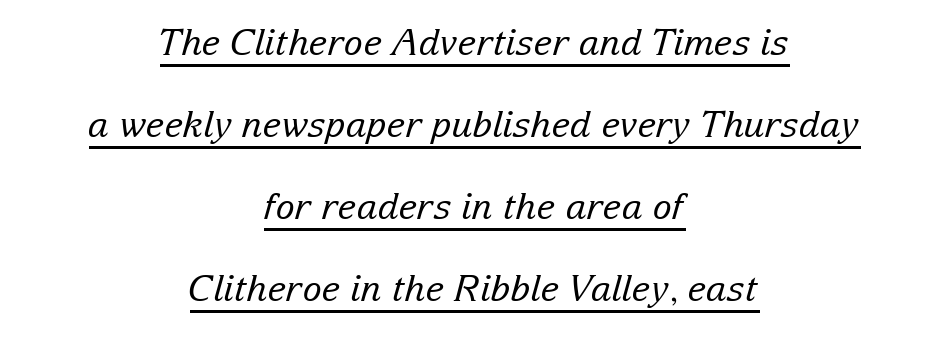
The image shows 36 px regular-weight serif type, italic (leaning right); set centered, loose line spacing (2.28x), normal letter spacing, underlined; low stroke contrast and a medium x-height.
